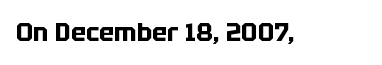
Underlining? Definitely not there. Strong, thick strokes mark this as bold type. This sample uses an upright cut, with every glyph sitting square on the baseline. A typesetter would call this zero additional tracking.
